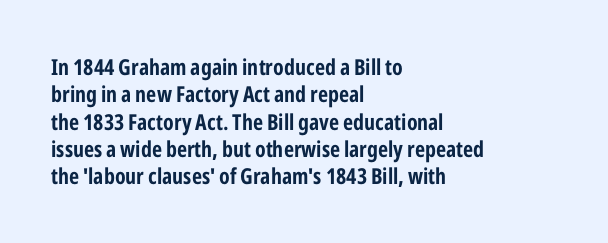
{"italic": "no", "bold": "yes", "underline": "no", "align": "left", "line_spacing_ratio": 1.24, "letter_spacing": "normal", "letter_spacing_em": 0.0, "glyph_px": 22}
